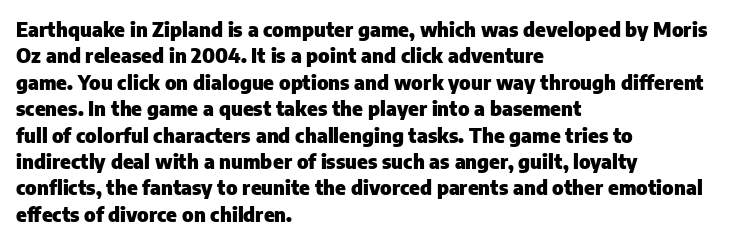
No extra tracking has been applied to these lines. The font is running at its bold setting. Students, observe: this is what conventionally led text looks like. Ascenders rise straight up at ninety degrees.
